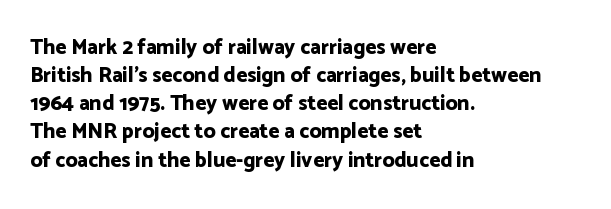
The image shows 21 px bold type, upright; set left-aligned, normal line spacing (1.34x), normal letter spacing, not underlined.
